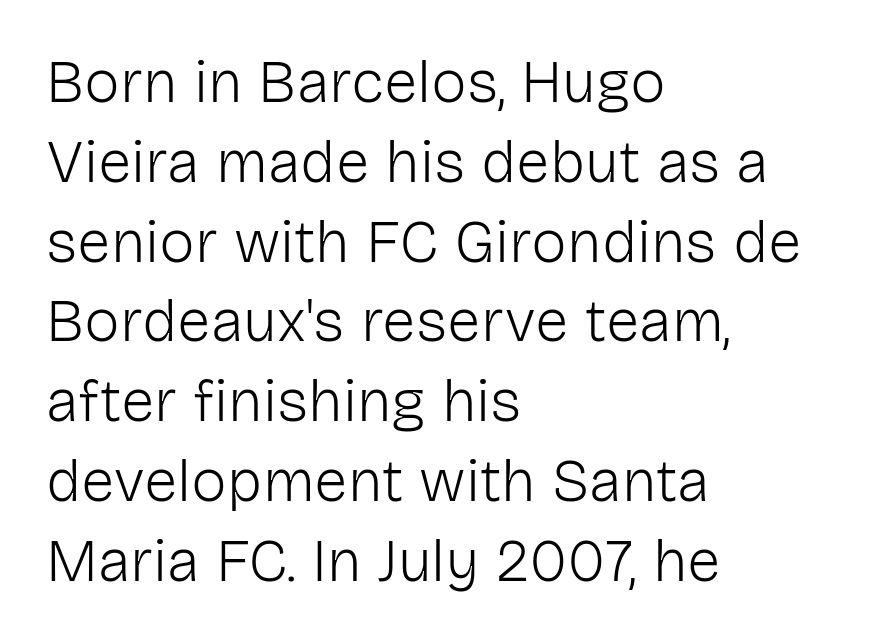
The image shows 60 px light sans-serif type, upright; set left-aligned, normal line spacing (1.33x), normal letter spacing, not underlined; low stroke contrast and a medium x-height.
